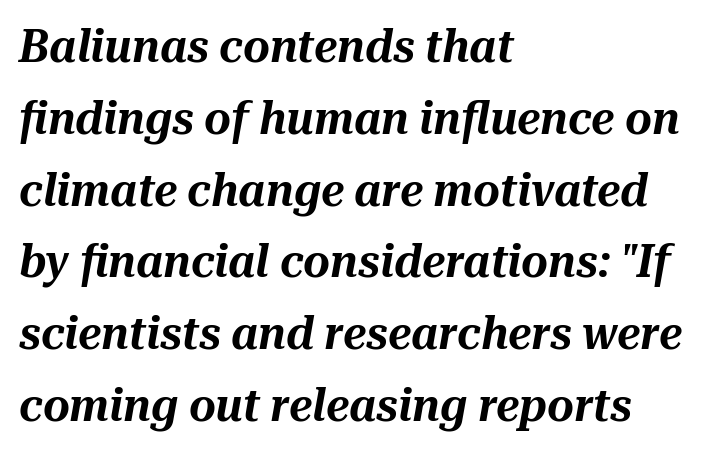
Short note: letters normally spaced. Regarding leading, the lines here are spaced in the standard way. Designer's note — italics engaged. Spacing verdict: proportional, widths tailored to each character. Layout note: lines flush left.
